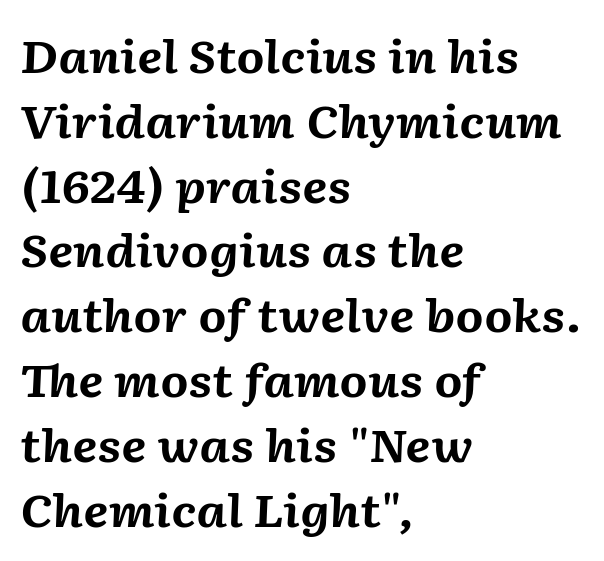
Q: Is the text bold? A: Yes.
Q: Is the text italic (slanted)? A: Yes, it leans right by about 2 degrees.
Q: Is the text underlined? A: No.
Q: How is the paragraph aligned? A: Left-aligned.
Q: Is the spacing between letters normal or unusually wide? A: Normal.
Q: Is the spacing between lines tight, normal or loose? A: Normal.
Q: Width (condensed, normal, or wide)? A: Normal.
Q: Stroke contrast? A: Medium.
Q: x-height? A: Medium.
Q: Monospaced? A: No.
